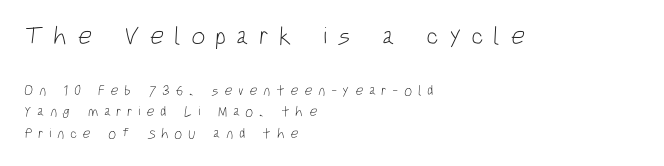
{"bold": "no", "underline": "no", "align": "left", "line_spacing": "normal", "line_spacing_ratio": 1.55, "letter_spacing": "wide", "letter_spacing_em": 0.41, "larger_block": "first", "size_ratio": 1.79, "glyph_px": 25}
